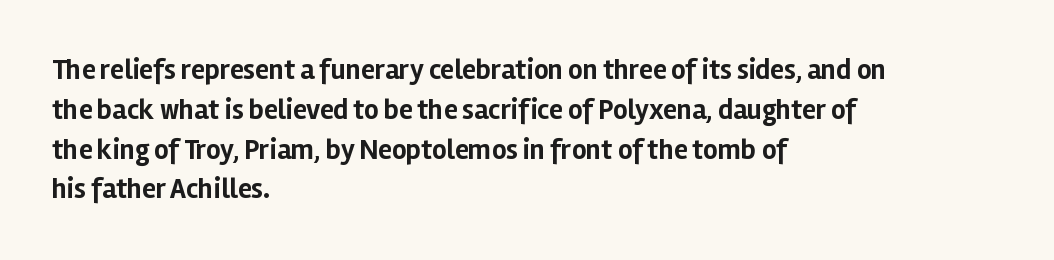
Q: Is the text bold? A: Yes.
Q: Is the text italic (slanted)? A: No, it is upright.
Q: Is the typeface a serif or a sans-serif typeface? A: Sans-serif.
Q: Is the text underlined? A: No.
Q: How is the paragraph aligned? A: Left-aligned.
Q: Is the spacing between letters normal or unusually wide? A: Normal.
Q: Is the spacing between lines tight, normal or loose? A: Normal.
Q: Width (condensed, normal, or wide)? A: Normal.
Q: Stroke contrast? A: Low.
Q: x-height? A: Medium.
Q: Monospaced? A: No.
